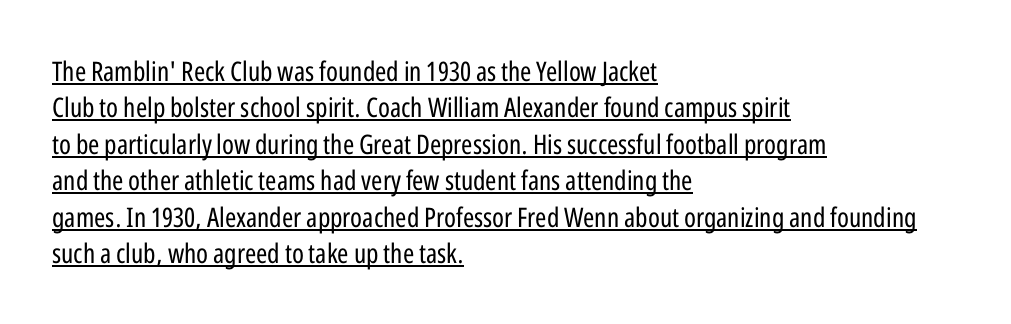
{"italic": "no", "bold": "no", "underline": "yes", "align": "left", "line_spacing": "normal", "line_spacing_ratio": 1.35, "letter_spacing": "normal", "letter_spacing_em": 0.0, "glyph_px": 27}
